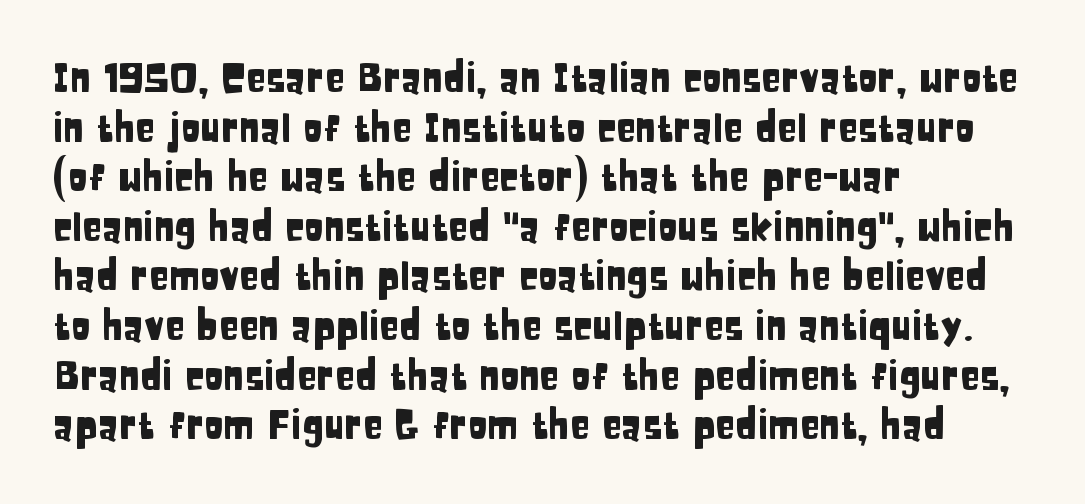
The image shows 40 px condensed sans-serif type, upright; set left-aligned, line spacing 1.24x, normal letter spacing, not underlined; low stroke contrast and a large x-height.
